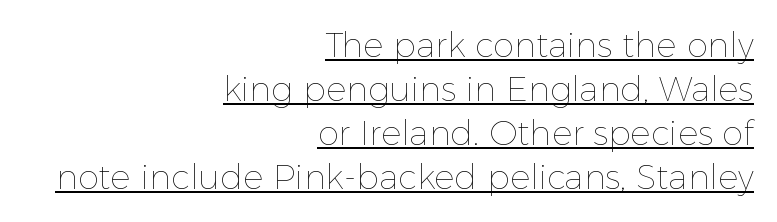
Observe the ordinary spacing: letters are neighbours, not strangers. The cut favours lightness, reaching ordinary text weight at its darkest. Horizontal alignment here is rightward, an uncommon choice for prose. Does the lettering tilt? It doesn't — this is upright. The lettering is marked with a stroke running underneath it.
